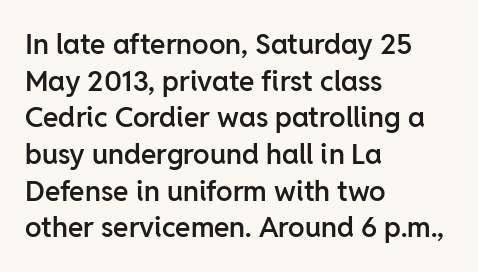
{"serif": "no", "italic": "no", "bold": "semi", "weight": "semibold", "width": "normal", "stroke_contrast": "low", "x_height": "medium", "monospaced": "no", "underline": "no", "align": "left", "line_spacing": "normal", "line_spacing_ratio": 1.31, "letter_spacing": "normal", "letter_spacing_em": 0.0, "glyph_px": 28}
